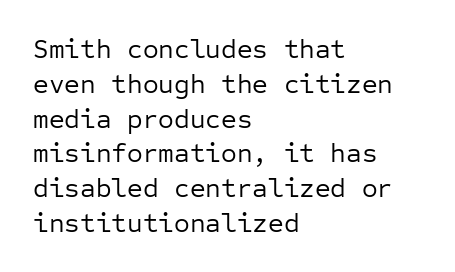
Q: Is the text bold? A: No.
Q: Is the text italic (slanted)? A: No, it is upright.
Q: Is the text underlined? A: No.
Q: How is the paragraph aligned? A: Left-aligned.
Q: Is the spacing between letters normal or unusually wide? A: Normal.
Q: Is the spacing between lines tight, normal or loose? A: Normal.
